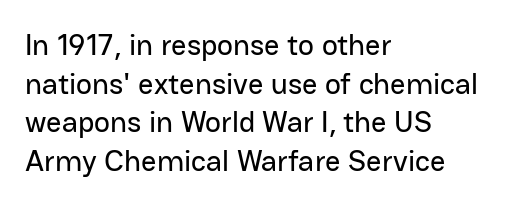
If you measured baseline to baseline, you'd find a middling distance. If you drew a ruler down the left edge, every line would touch it. The strip under each line holds only bare page. Font category for this specimen: sans-serif.
